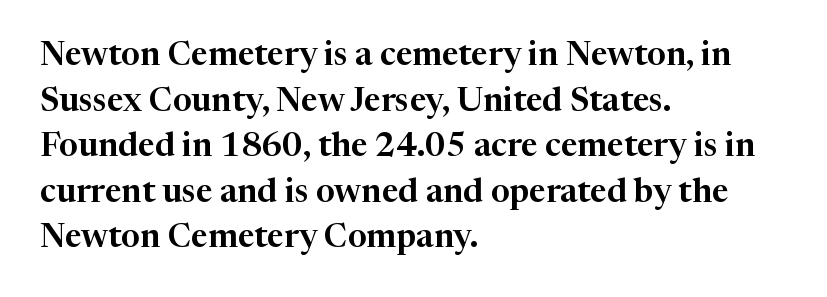
{"serif": "yes", "italic": "no", "width": "normal", "stroke_contrast": "high", "x_height": "medium", "monospaced": "no", "underline": "no", "align": "left", "line_spacing": "normal", "line_spacing_ratio": 1.38, "letter_spacing": "normal", "letter_spacing_em": 0.0, "glyph_px": 33}
